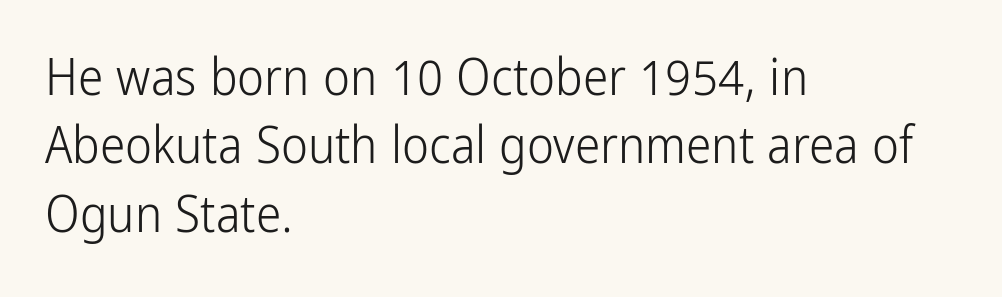
{"serif": "no", "italic": "no", "bold": "no", "weight": "light", "width": "condensed", "stroke_contrast": "low", "x_height": "medium", "monospaced": "no", "underline": "no", "align": "left", "line_spacing": "normal", "line_spacing_ratio": 1.34, "letter_spacing": "normal", "letter_spacing_em": 0.0, "glyph_px": 51}
